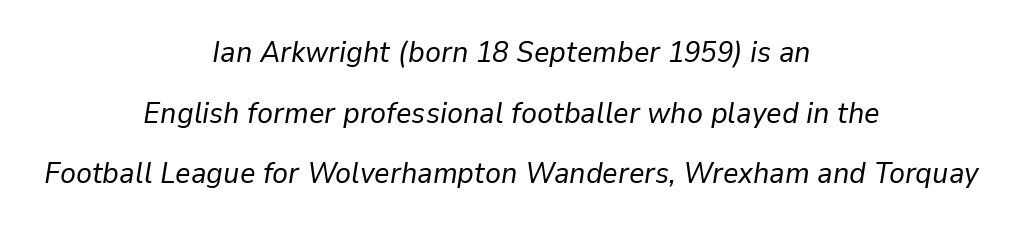
{"italic": "yes", "lean": "right", "slant_degrees": 9, "bold": "no", "weight": "regular", "width": "normal", "stroke_contrast": "low", "x_height": "medium", "monospaced": "no", "underline": "no", "align": "center", "line_spacing": "loose", "line_spacing_ratio": 2.02, "letter_spacing": "normal", "letter_spacing_em": 0.0, "glyph_px": 30}
